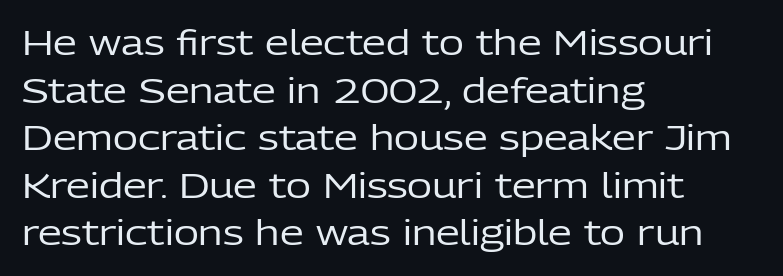
Check the space under the baseline: it is left empty. Weight: not bold — regular or lighter. Proportional: the letters do not fall into vertical columns. If you drew a line through each stem, it would be perfectly vertical. The letters sit at their default tracking, neither squeezed nor spread. Summary of vertical rhythm: regular, with standard interline spacing.
